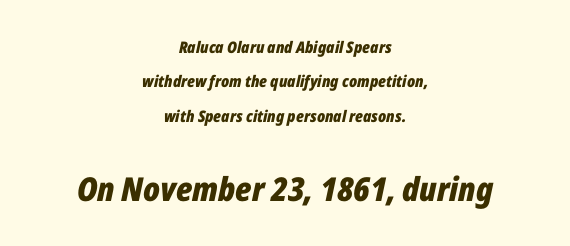
Q: Is the text bold? A: Yes.
Q: Is the text italic (slanted)? A: Yes, it leans right by about 12 degrees.
Q: Is the text underlined? A: No.
Q: How is the paragraph aligned? A: Centered.
Q: Is the spacing between letters normal or unusually wide? A: Normal.
Q: Is the spacing between lines tight, normal or loose? A: Loose.
Q: Which block of text is set in a larger size, the first (top) or the second (bottom)? A: The second (bottom) one.
Q: Width (condensed, normal, or wide)? A: Condensed.
Q: Stroke contrast? A: Low.
Q: x-height? A: Medium.
Q: Monospaced? A: No.
